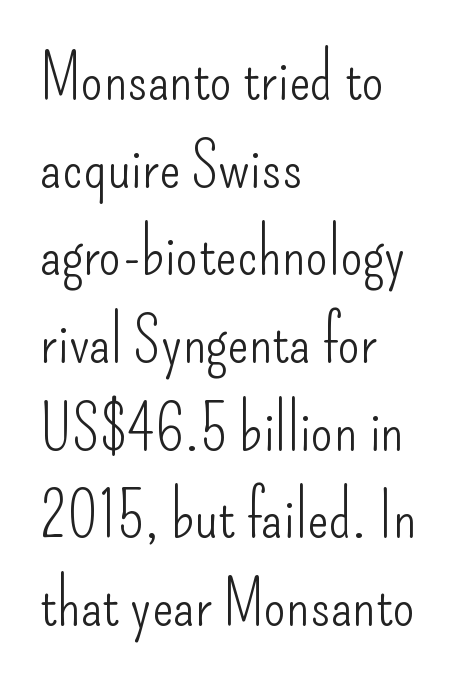
The image shows 64 px light, condensed sans-serif type, upright; set left-aligned, normal line spacing (1.37x), normal letter spacing, not underlined; low stroke contrast and a small x-height.
